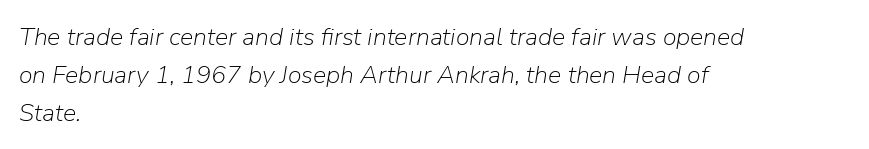
{"italic": "yes", "lean": "right", "slant_degrees": 9, "bold": "no", "underline": "no", "align": "left", "line_spacing": "normal", "line_spacing_ratio": 1.52, "letter_spacing": "normal", "letter_spacing_em": 0.0, "glyph_px": 25}
